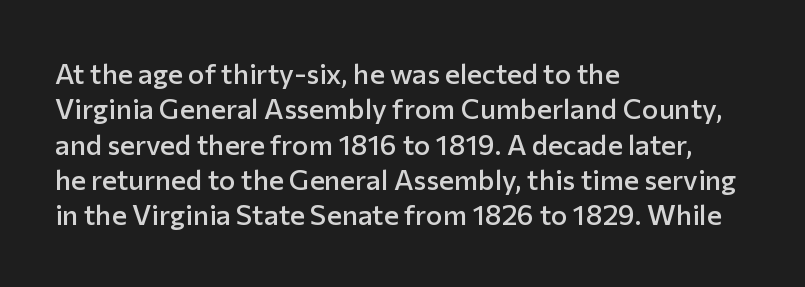
Q: Is the text bold? A: Semi-bold.
Q: Is the text italic (slanted)? A: No, it is upright.
Q: Is the typeface a serif or a sans-serif typeface? A: Sans-serif.
Q: Is the text underlined? A: No.
Q: How is the paragraph aligned? A: Left-aligned.
Q: Is the spacing between letters normal or unusually wide? A: Normal.
Q: Is the spacing between lines tight, normal or loose? A: Normal.
Q: Width (condensed, normal, or wide)? A: Normal.
Q: Stroke contrast? A: Low.
Q: x-height? A: Medium.
Q: Monospaced? A: No.
